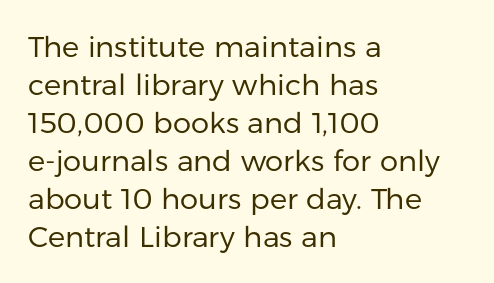
Q: Is the text bold? A: No.
Q: Is the text italic (slanted)? A: No, it is upright.
Q: Is the typeface a serif or a sans-serif typeface? A: Sans-serif.
Q: Is the text underlined? A: No.
Q: How is the paragraph aligned? A: Left-aligned.
Q: Is the spacing between letters normal or unusually wide? A: Normal.
Q: Is the spacing between lines tight, normal or loose? A: Normal.
Q: Width (condensed, normal, or wide)? A: Normal.
Q: Stroke contrast? A: Low.
Q: x-height? A: Medium.
Q: Monospaced? A: No.
